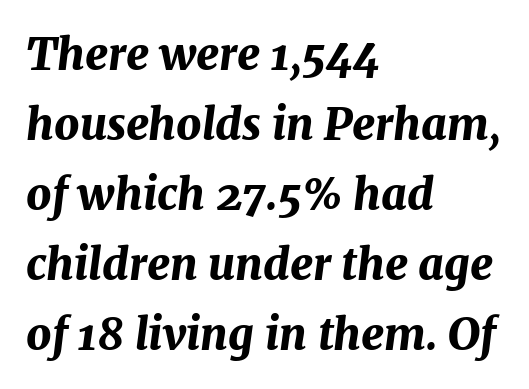
The image shows 44 px bold type, italic (leaning right); set left-aligned, normal line spacing (1.59x), normal letter spacing, not underlined; medium stroke contrast and a medium x-height.
